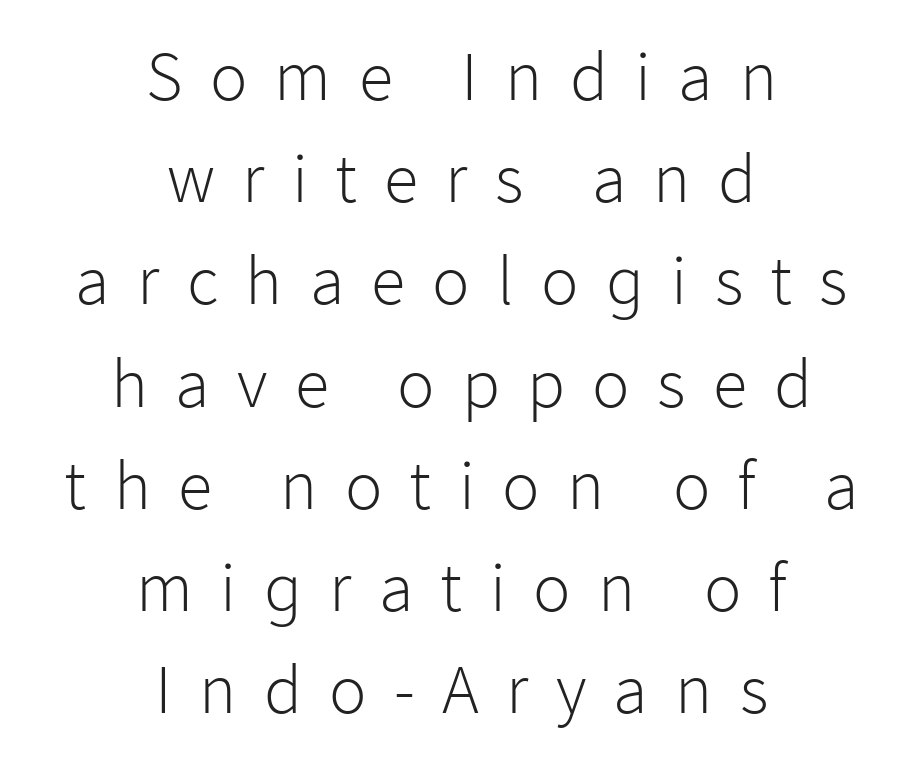
Looks like regular typesetting: each glyph gets only the width it needs. Ascenders rise straight up at ninety degrees. Loose tracking; the words dissolve into strings of separated letters. The compositor balanced each line on the midline. Unmarked baselines from the first word to the last. This reads as an unemphasized weight, regular at the heaviest.
